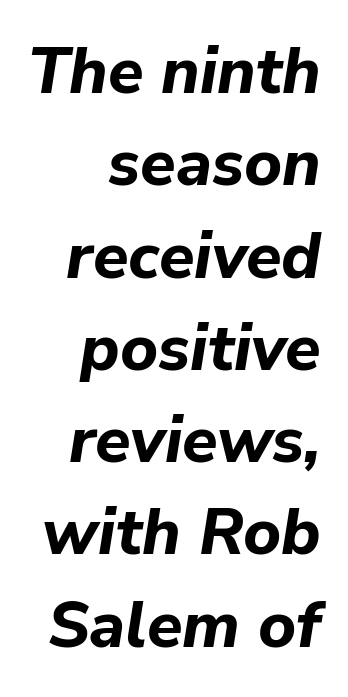
Plain, unruled lines of type. This sample uses an oblique cut, with every glyph tilted off the vertical. Rows of type keep a routine distance in the vertical direction. Standard letterfit; no display-style spreading of the glyphs.
